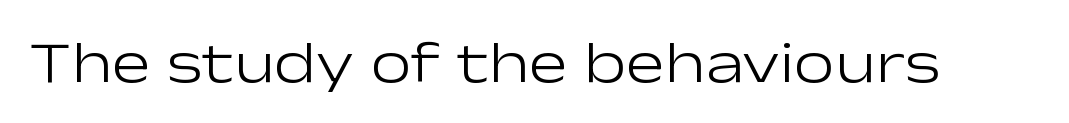
Q: Is the text bold? A: No.
Q: Is the text italic (slanted)? A: No, it is upright.
Q: Is the typeface a serif or a sans-serif typeface? A: Sans-serif.
Q: Is the text underlined? A: No.
Q: Is the spacing between letters normal or unusually wide? A: Normal.
Q: Width (condensed, normal, or wide)? A: Wide.
Q: Stroke contrast? A: Low.
Q: x-height? A: Medium.
Q: Monospaced? A: No.
